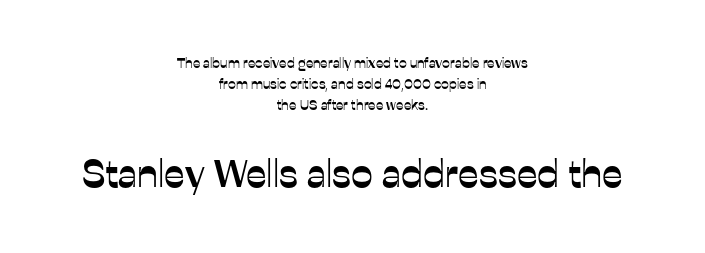
Leftover space on each line is divided equally before and after the words. Caption: upper text group reduced, lower text group enlarged. The rendering shows plain stroke endings on the letterforms — a sans-serif design. A typesetter would call this zero additional tracking. The area under the type is left untouched.
